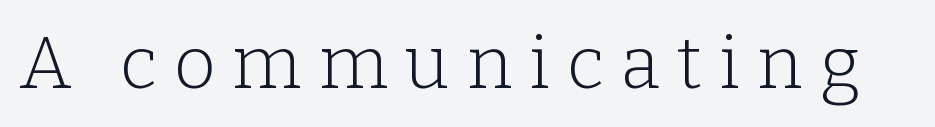
Q: Is the text bold? A: No.
Q: Is the text italic (slanted)? A: No, it is upright.
Q: Is the typeface a serif or a sans-serif typeface? A: Serif.
Q: Is the text underlined? A: No.
Q: Is the spacing between letters normal or unusually wide? A: Unusually wide.
Q: Width (condensed, normal, or wide)? A: Normal.
Q: Stroke contrast? A: Low.
Q: x-height? A: Medium.
Q: Monospaced? A: No.
